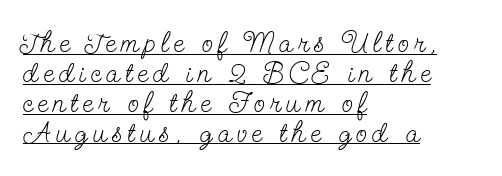
The image shows 29 px light, condensed serif type; set left-aligned, tight line spacing (1.03x), underlined; low stroke contrast and a small x-height.
